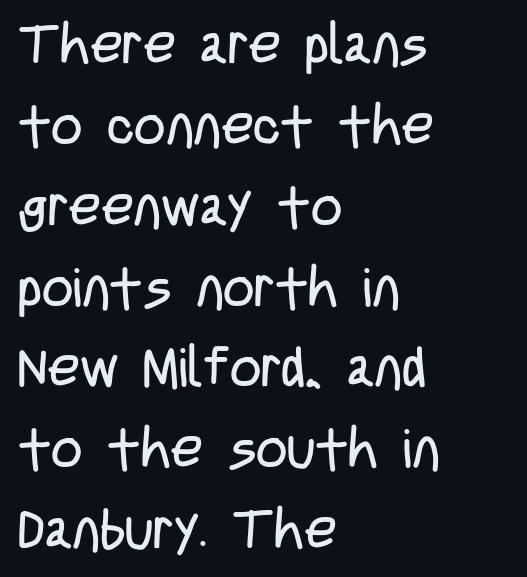
The image shows 55 px regular-weight, condensed sans-serif type, upright; set left-aligned, normal line spacing (1.47x), normal letter spacing, not underlined; low stroke contrast and a large x-height.
